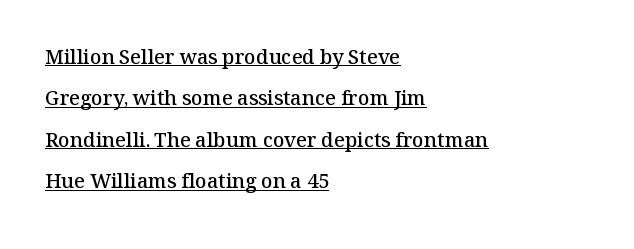
{"italic": "no", "bold": "semi", "underline": "yes", "align": "left", "line_spacing": "loose", "line_spacing_ratio": 2.07, "letter_spacing": "normal", "letter_spacing_em": 0.0, "glyph_px": 20}
